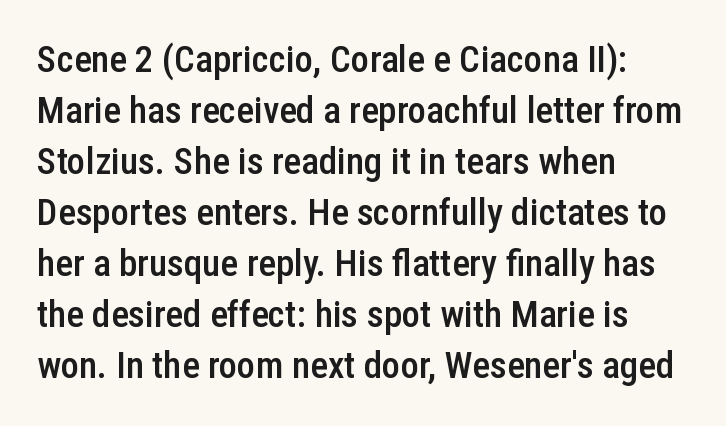
The image shows 37 px semibold, condensed sans-serif type, upright; set left-aligned, normal line spacing (1.38x), normal letter spacing, not underlined; low stroke contrast and a medium x-height.
